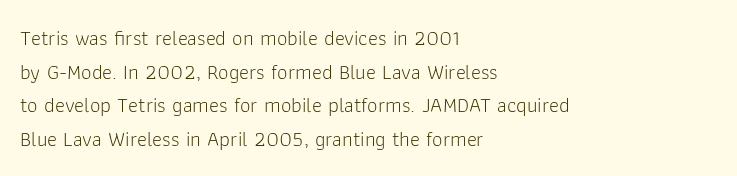
The font's upright variant was chosen for this text. Does the leading feel generous? No, just average. Letters rest on an invisible, unmarked baseline. Heft: none added — not bold. Typeset ragged right — the left edge is the straight one.
